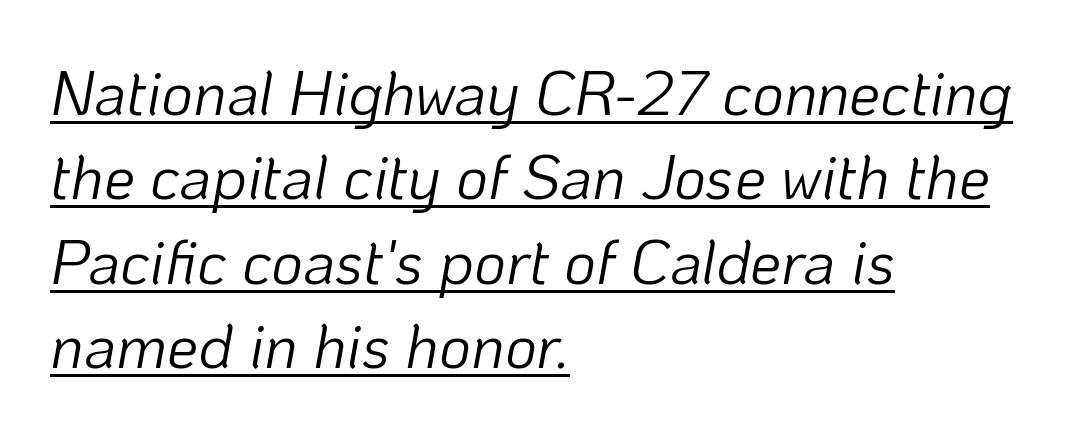
Proportional: the letters do not fall into vertical columns. The specimen reads as italic at a glance. Compared with typical paragraphs, the rows here are spaced about the same. The face looks like a standard text weight, possibly lighter. The passage shown has conventional tracking throughout.
